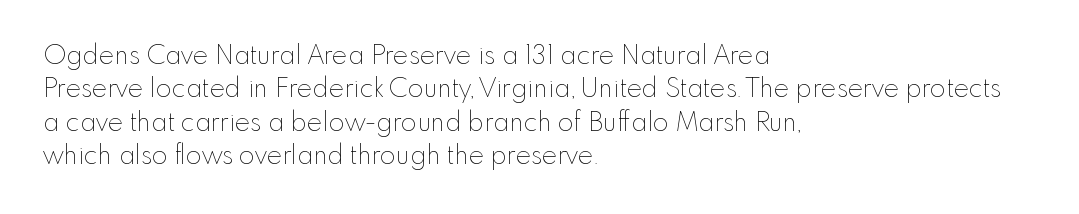
The image shows 26 px text type, upright; set left-aligned, normal line spacing (1.28x), normal letter spacing, not underlined.
